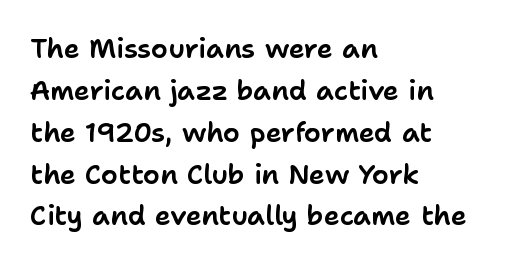
The image shows 27 px text type, upright; set left-aligned, normal line spacing (1.55x), normal letter spacing, not underlined.
